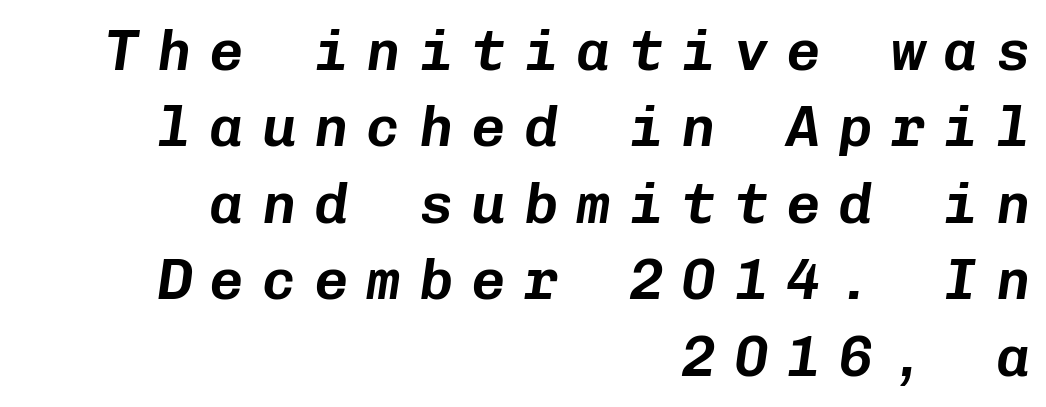
The image shows 57 px text type, italic (leaning right), monospaced; set right-aligned, normal line spacing (1.34x), unusually wide letter spacing (+0.32 em), not underlined; low stroke contrast and a medium x-height.
